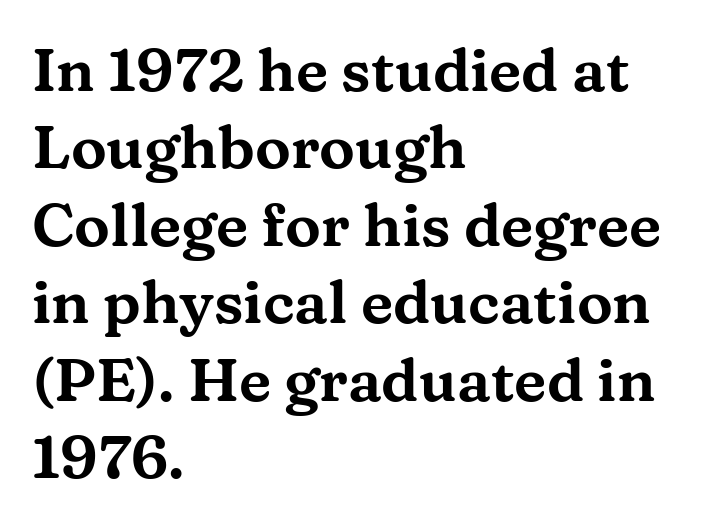
Q: Is the text italic (slanted)? A: No, it is upright.
Q: Is the typeface a serif or a sans-serif typeface? A: Serif.
Q: Is the text underlined? A: No.
Q: How is the paragraph aligned? A: Left-aligned.
Q: Is the spacing between letters normal or unusually wide? A: Normal.
Q: Is the spacing between lines tight, normal or loose? A: Normal.
Q: Width (condensed, normal, or wide)? A: Wide.
Q: Stroke contrast? A: Medium.
Q: x-height? A: Medium.
Q: Monospaced? A: No.
